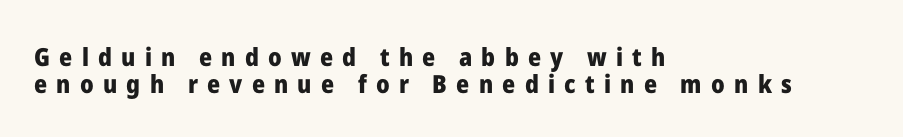
Anything drawn beneath the words? Only blank space. Between one letter and the next there's a generous, obvious gap. Compared with a centered layout, this one pins lines to the left instead. Stroke thickness is high; the sample reads as a true bold.
